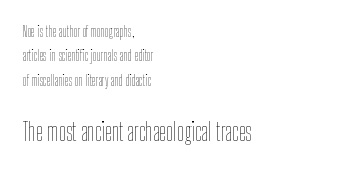
Leftover space on each line is placed entirely after the last word. The gaps between neighbouring characters are ordinary and unremarkable. The foot of each line stays bare and open. Scale increases going downward across the two blocks. The strokes carry an ordinary text weight at most. This is roman type, the default non-slanted kind.
